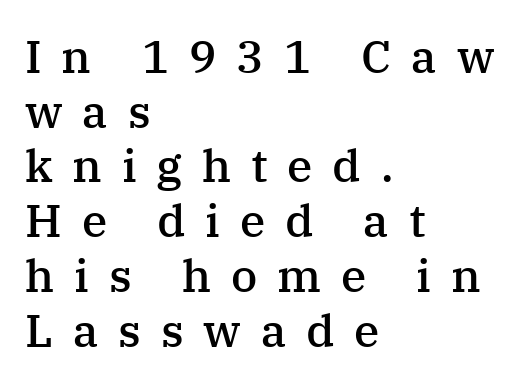
{"serif": "yes", "italic": "no", "bold": "semi", "weight": "semibold", "width": "normal", "stroke_contrast": "medium", "x_height": "medium", "monospaced": "no", "underline": "no", "align": "left", "line_spacing_ratio": 1.19, "letter_spacing": "wide", "letter_spacing_em": 0.43, "glyph_px": 46}
